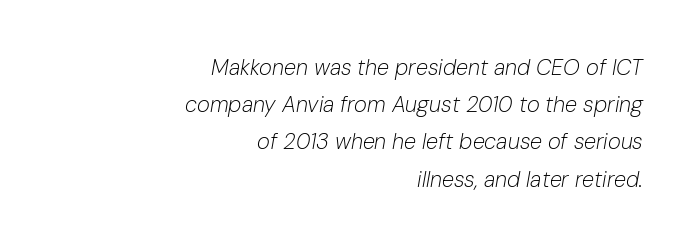
The image shows 22 px text type, italic (leaning right); set right-aligned, normal line spacing (1.69x), normal letter spacing, not underlined.
